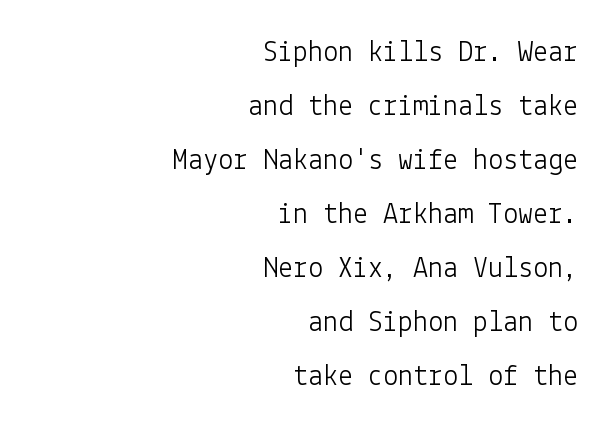
The image shows 30 px light sans-serif type, upright; set right-aligned, line spacing 1.8x, normal letter spacing, not underlined; low stroke contrast and a medium x-height.
